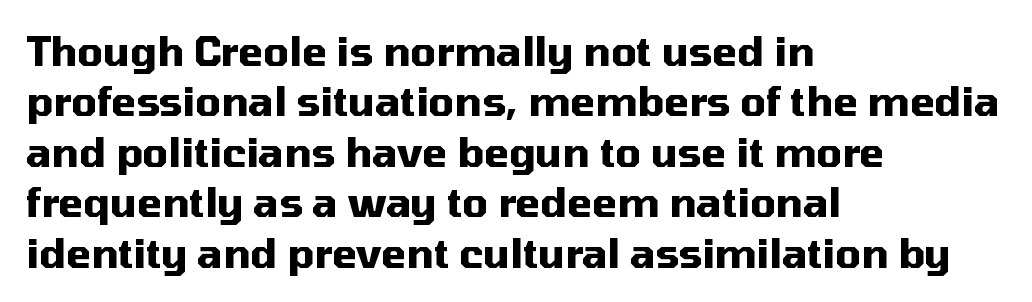
Q: Is the text bold? A: Yes.
Q: Is the text italic (slanted)? A: No, it is upright.
Q: Is the typeface a serif or a sans-serif typeface? A: Sans-serif.
Q: Is the text underlined? A: No.
Q: How is the paragraph aligned? A: Left-aligned.
Q: Is the spacing between letters normal or unusually wide? A: Normal.
Q: Is the spacing between lines tight, normal or loose? A: Normal.
Q: Width (condensed, normal, or wide)? A: Normal.
Q: Stroke contrast? A: Medium.
Q: x-height? A: Medium.
Q: Monospaced? A: No.
